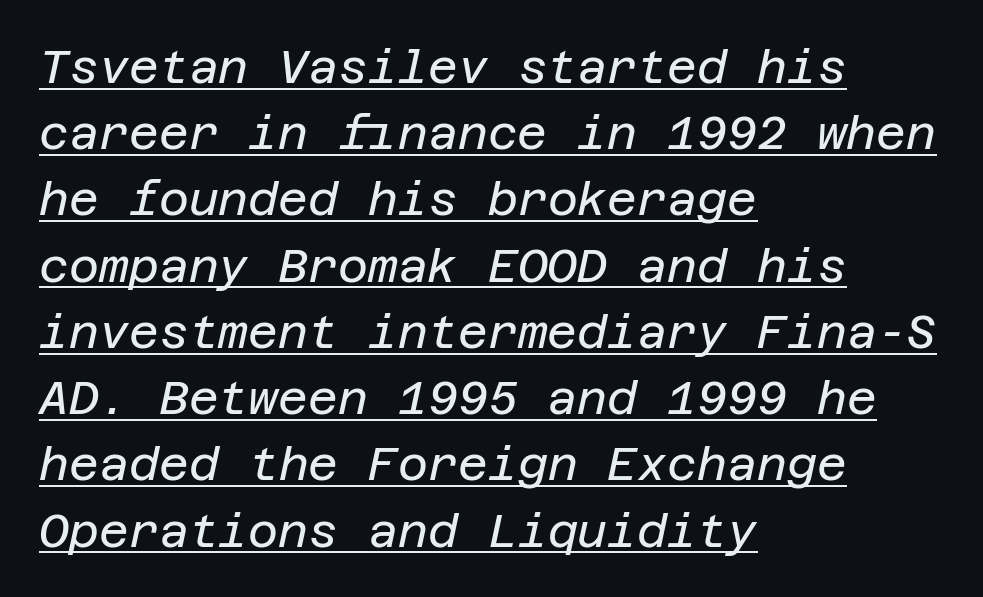
A student would call this left alignment; a typographer would say flush left, rag right. The weight would be labelled regular, book, light, or lighter still. The rendering keeps characters at their native spacing. Underlined type. Slanted lettering throughout. Notice how descenders clear the ascenders below comfortably — that's standard leading.
